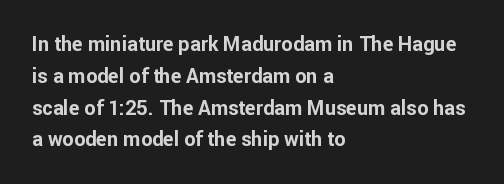
Q: Is the text bold? A: Yes.
Q: Is the text italic (slanted)? A: No, it is upright.
Q: Is the text underlined? A: No.
Q: How is the paragraph aligned? A: Left-aligned.
Q: Is the spacing between letters normal or unusually wide? A: Normal.
Q: Is the spacing between lines tight, normal or loose? A: Normal.
